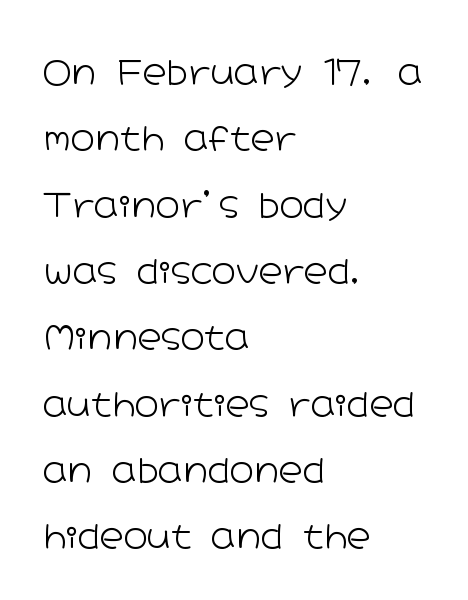
The letters carry no serifs — their stems end cleanly without finishing strokes. You could fit nearly another row in the gap between these rows. Teacher's note: observe the even left margin — that is flush-left alignment. Each word holds together tightly as a unit, with standard inter-letter gaps. Weight: not bold — regular or lighter.
